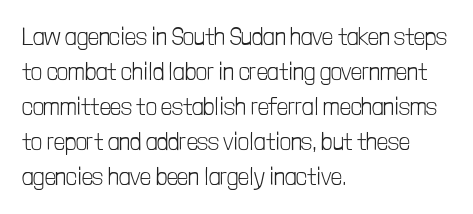
{"italic": "no", "bold": "no", "underline": "no", "align": "left", "line_spacing": "normal", "line_spacing_ratio": 1.46, "letter_spacing": "normal", "letter_spacing_em": 0.0, "glyph_px": 24}
